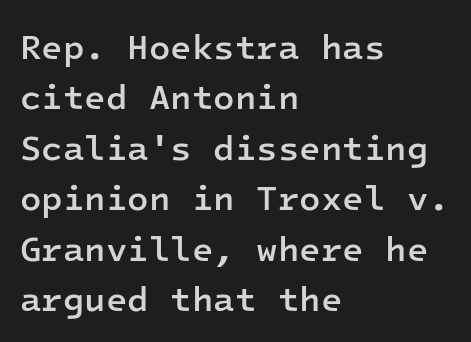
Q: Is the text bold? A: Semi-bold.
Q: Is the text italic (slanted)? A: No, it is upright.
Q: Is the typeface a serif or a sans-serif typeface? A: Sans-serif.
Q: Is the text underlined? A: No.
Q: How is the paragraph aligned? A: Left-aligned.
Q: Is the spacing between letters normal or unusually wide? A: Normal.
Q: Is the spacing between lines tight, normal or loose? A: Normal.
Q: Width (condensed, normal, or wide)? A: Normal.
Q: Stroke contrast? A: Low.
Q: x-height? A: Medium.
Q: Monospaced? A: Yes.
